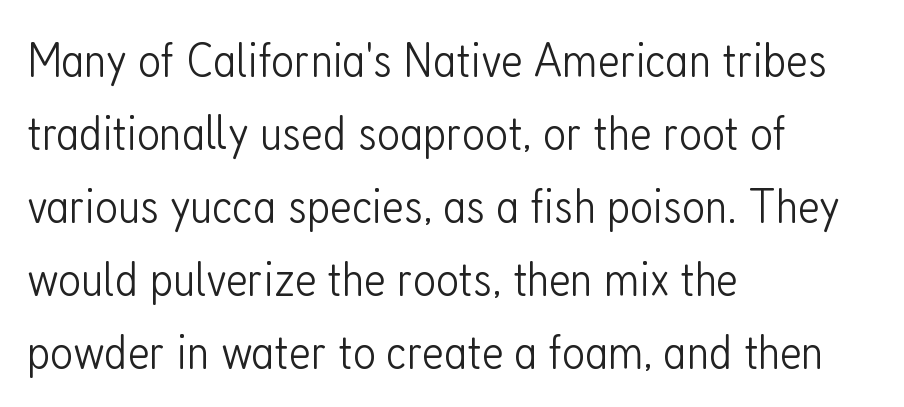
Q: Is the text bold? A: No.
Q: Is the text italic (slanted)? A: No, it is upright.
Q: Is the typeface a serif or a sans-serif typeface? A: Sans-serif.
Q: Is the text underlined? A: No.
Q: How is the paragraph aligned? A: Left-aligned.
Q: Is the spacing between letters normal or unusually wide? A: Normal.
Q: Is the spacing between lines tight, normal or loose? A: Normal.
Q: Width (condensed, normal, or wide)? A: Condensed.
Q: Stroke contrast? A: Low.
Q: x-height? A: Medium.
Q: Monospaced? A: No.
